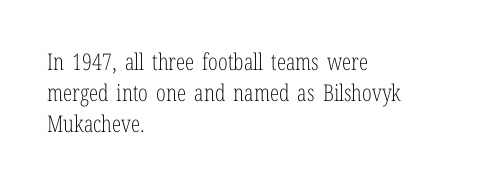
Posture: upright roman. The ragged edge is on the right, which tells us the setting is flush left. Reading down the column, the eye jumps a familiar distance to each next line. The specimen omits any rule beneath the text block's lines. The face looks like a standard text weight, possibly lighter.
